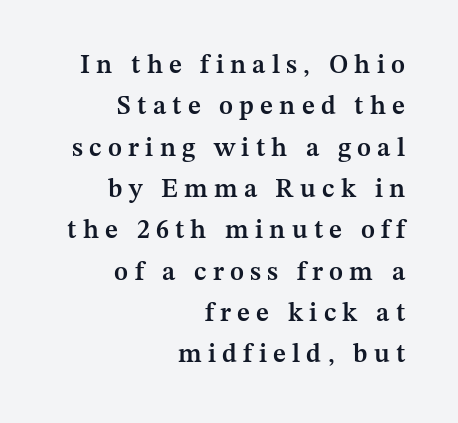
The image shows 26 px text type, upright; set right-aligned, normal line spacing (1.59x), unusually wide letter spacing (+0.24 em), not underlined.
